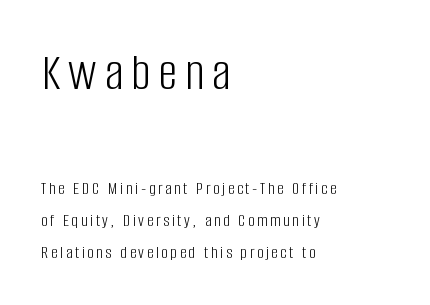
The zone under the glyphs is completely vacant. Visually the block forms a straight wall on the left and a jagged coastline on the right. Stem width sits at or under what a default text font uses. This sample has the flowing, uneven cadence of proportional lettering. Character size in the leading block exceeds that of the trailing block.
